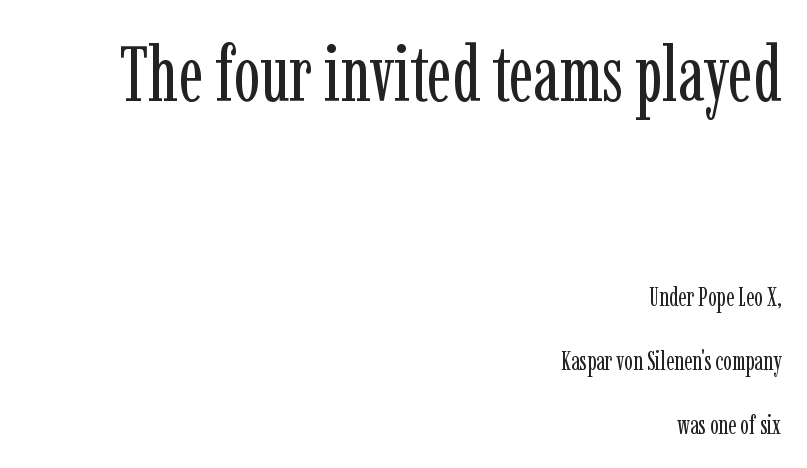
Interline gaps are noticeably wide in this sample. Character widths vary here, with narrow letters taking less room than wide ones. Horizontally, the lines are justified to the trailing edge only. The characters display serif detailing at their extremities.
